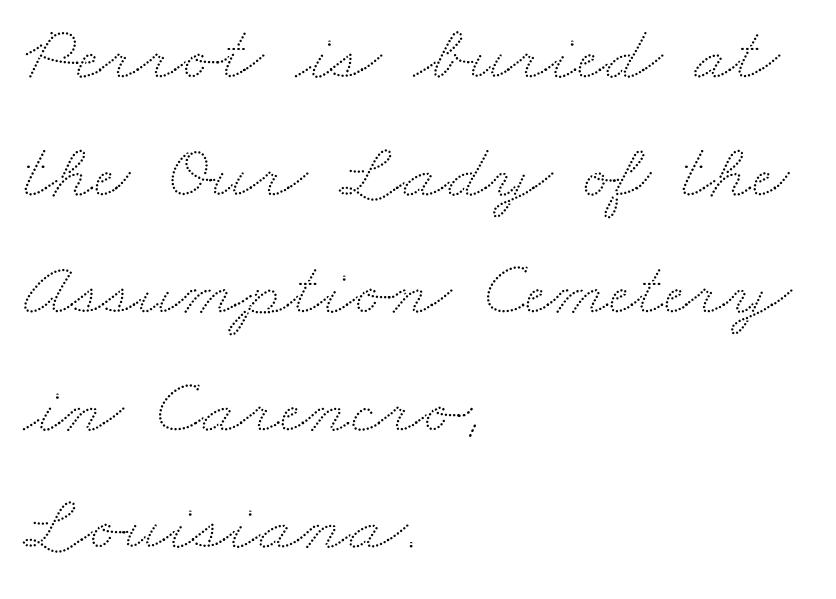
Horizontal alignment here is leftward, the default for most running prose. Do the characters align in a grid? No, the font is proportional. Anything drawn beneath the words? Only blank space. What stands out about the letter spacing? Nothing — it is the standard amount. Vertically, the passage feels balanced, rows spaced as you'd expect.
